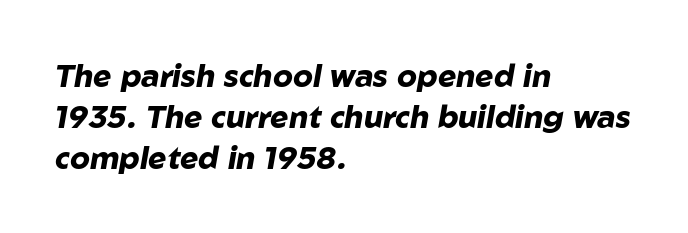
{"italic": "yes", "lean": "right", "slant_degrees": 10, "bold": "yes", "weight": "heavy", "width": "normal", "stroke_contrast": "low", "x_height": "medium", "monospaced": "no", "underline": "no", "align": "left", "line_spacing": "normal", "line_spacing_ratio": 1.33, "letter_spacing": "normal", "letter_spacing_em": 0.0, "glyph_px": 31}
